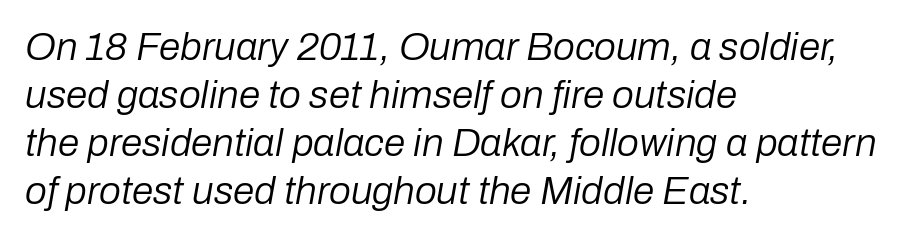
{"italic": "yes", "lean": "right", "slant_degrees": 10, "bold": "no", "weight": "regular", "width": "normal", "stroke_contrast": "low", "x_height": "medium", "monospaced": "no", "underline": "no", "align": "left", "line_spacing_ratio": 1.23, "letter_spacing": "normal", "letter_spacing_em": 0.0, "glyph_px": 39}
